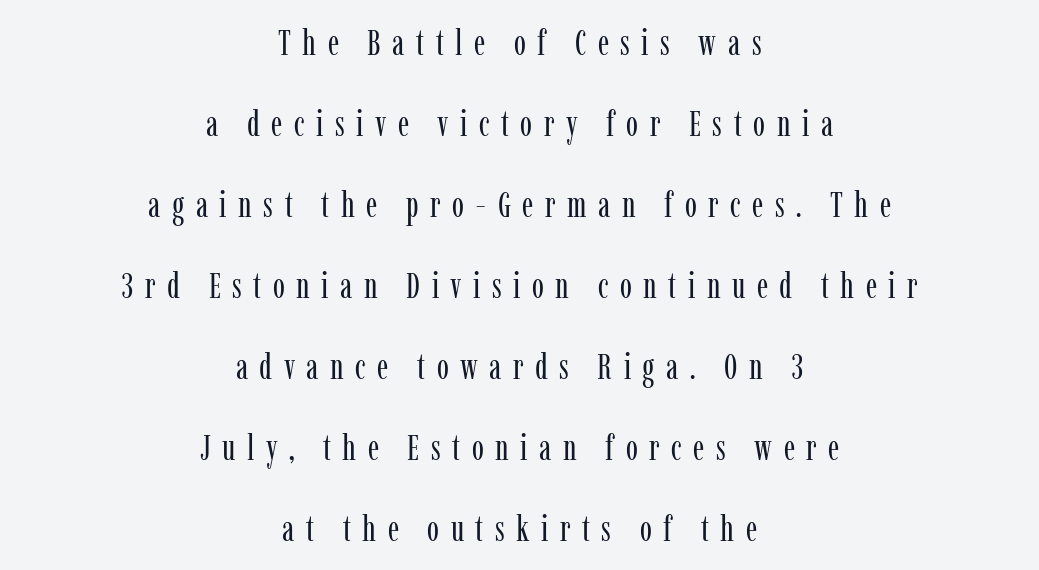
{"serif": "yes", "italic": "no", "bold": "no", "weight": "regular", "width": "condensed", "stroke_contrast": "low", "x_height": "medium", "monospaced": "no", "underline": "no", "align": "center", "line_spacing": "loose", "line_spacing_ratio": 2.25, "letter_spacing": "wide", "letter_spacing_em": 0.32, "glyph_px": 36}
